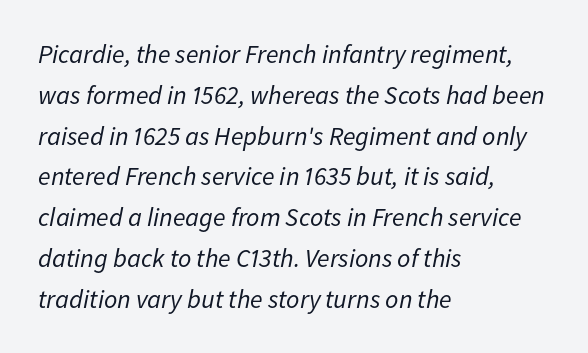
The image shows 26 px text type, italic (leaning right); set left-aligned, normal line spacing (1.57x), normal letter spacing, not underlined.
